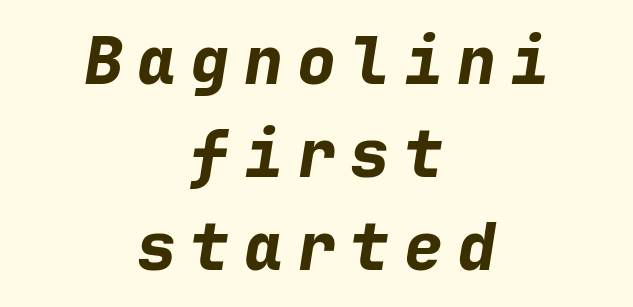
The letters march in equal steps, a hallmark of fixed-pitch type. Leftover space on each line is divided equally before and after the words. Would a proofreader flag this as italicized? Yes. Someone cranked the tracking dial way up on this one.
